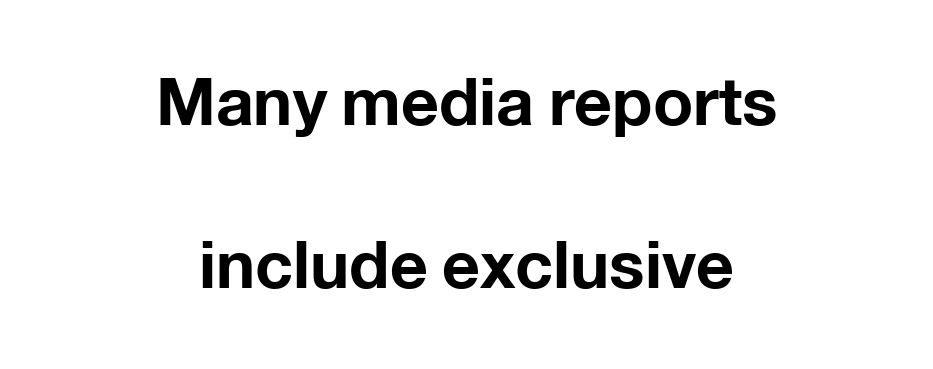
Type without underlining. The letters carry no serifs — their stems end cleanly without finishing strokes. Characters remain perfectly vertical along every line. Interline gaps are noticeably wide in this sample. Does extra space separate the letters? No, they use regular spacing. In terms of weight, the rendering is a true, heavy bold.
